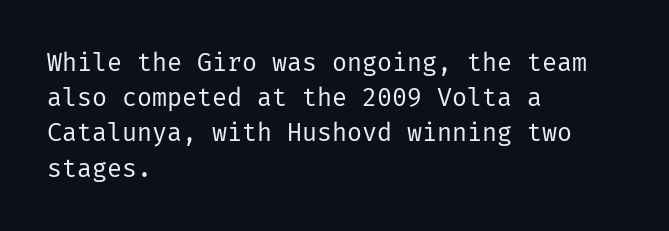
{"italic": "no", "bold": "no", "underline": "no", "align": "left", "line_spacing": "normal", "line_spacing_ratio": 1.41, "letter_spacing": "normal", "letter_spacing_em": 0.0, "glyph_px": 25}
